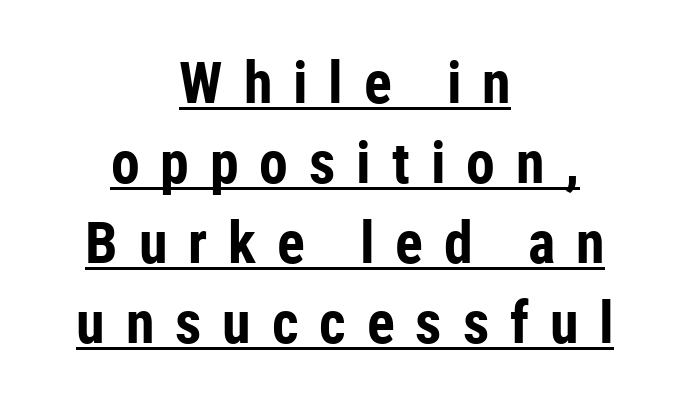
The image shows 58 px bold, condensed sans-serif type, upright; set centered, normal line spacing (1.38x), unusually wide letter spacing (+0.36 em), underlined; low stroke contrast and a medium x-height.
